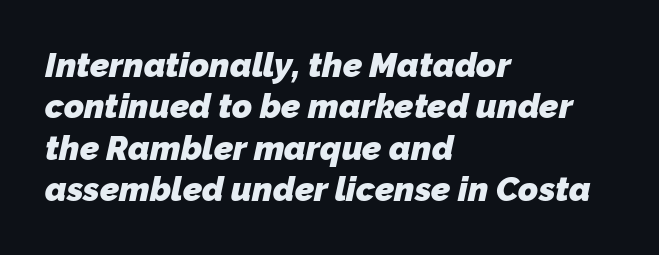
Q: Is the text bold? A: Yes.
Q: Is the typeface a serif or a sans-serif typeface? A: Sans-serif.
Q: Is the text underlined? A: No.
Q: How is the paragraph aligned? A: Left-aligned.
Q: Is the spacing between letters normal or unusually wide? A: Normal.
Q: Width (condensed, normal, or wide)? A: Normal.
Q: Stroke contrast? A: Low.
Q: x-height? A: Medium.
Q: Monospaced? A: No.
